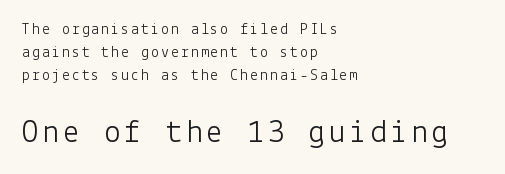
This rendering uses left alignment, leaving the right contour irregular. Observe the absence of serifs on each vertical stroke in this sample. This layout puts the modest block above and the oversized block below. The area under the type is left untouched.
